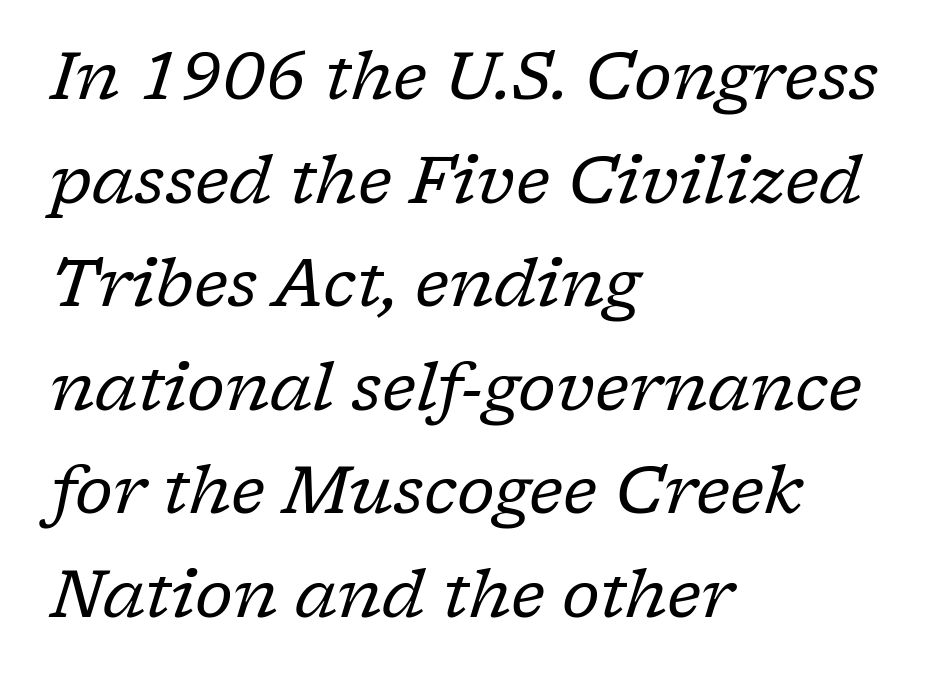
{"serif": "yes", "italic": "yes", "lean": "right", "slant_degrees": 17, "bold": "no", "weight": "regular", "width": "normal", "stroke_contrast": "low", "x_height": "medium", "monospaced": "no", "underline": "no", "align": "left", "line_spacing": "normal", "line_spacing_ratio": 1.57, "letter_spacing": "normal", "letter_spacing_em": 0.0, "glyph_px": 66}
